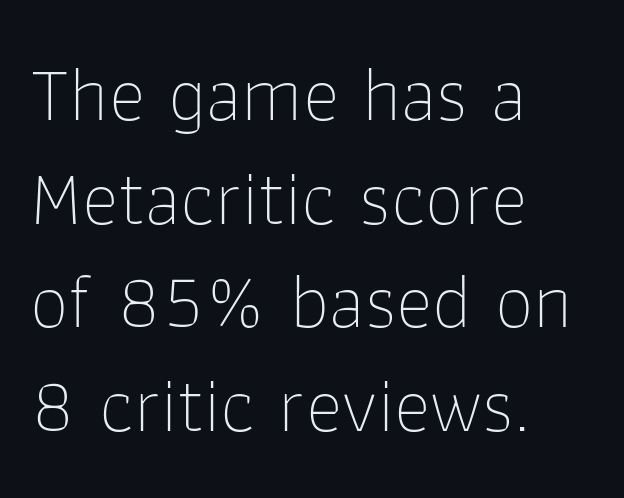
Q: Is the text bold? A: No.
Q: Is the text italic (slanted)? A: No, it is upright.
Q: Is the typeface a serif or a sans-serif typeface? A: Sans-serif.
Q: Is the text underlined? A: No.
Q: How is the paragraph aligned? A: Left-aligned.
Q: Is the spacing between letters normal or unusually wide? A: Normal.
Q: Is the spacing between lines tight, normal or loose? A: Normal.
Q: Width (condensed, normal, or wide)? A: Normal.
Q: Stroke contrast? A: Low.
Q: x-height? A: Medium.
Q: Monospaced? A: No.
